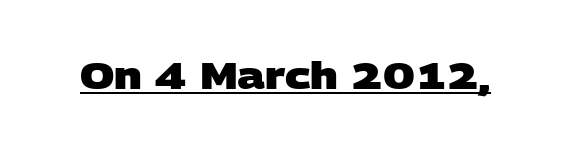
Q: Is the text bold? A: Yes.
Q: Is the typeface a serif or a sans-serif typeface? A: Sans-serif.
Q: Is the text underlined? A: Yes.
Q: Is the spacing between letters normal or unusually wide? A: Normal.
Q: Width (condensed, normal, or wide)? A: Wide.
Q: Stroke contrast? A: Low.
Q: x-height? A: Large.
Q: Monospaced? A: No.
